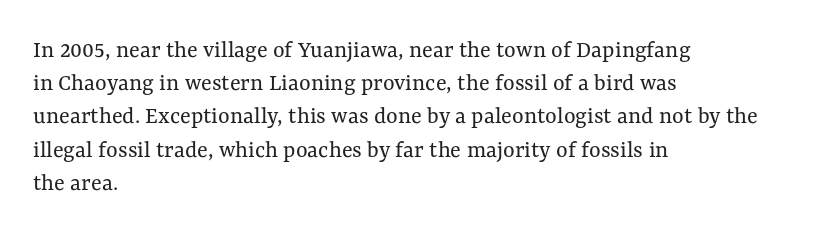
{"italic": "no", "bold": "no", "underline": "no", "align": "left", "line_spacing": "normal", "line_spacing_ratio": 1.33, "letter_spacing": "normal", "letter_spacing_em": 0.0, "glyph_px": 25}
